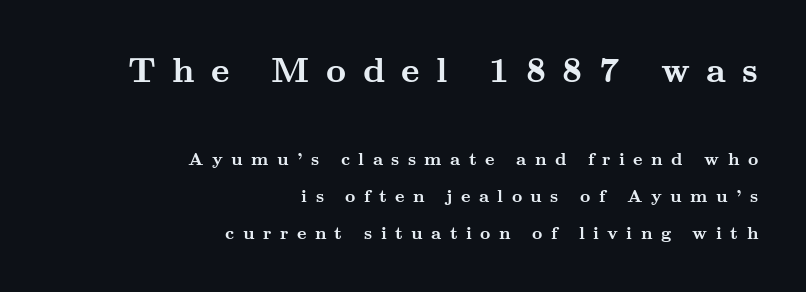
If you drew a line through each stem, it would be perfectly vertical. What's the leading like? Stretched, with rows far apart. Varying glyph widths throughout — classic text-font behaviour. This rendering employs a face with finishing strokes, i.e., a serif. No word sits above an underline.
